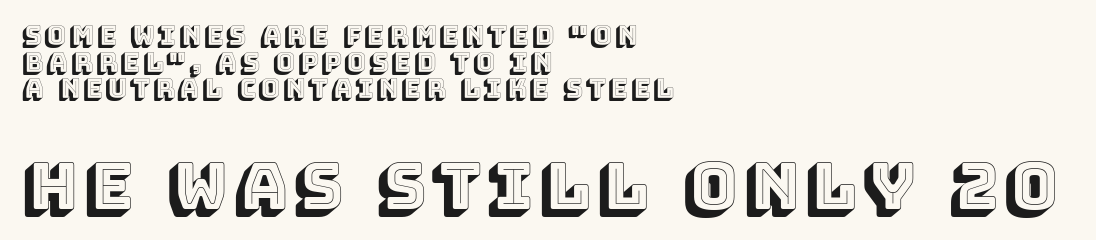
The image shows 64 px text type, upright; set left-aligned, tight line spacing (1.02x), not underlined; the second (bottom) block is 2.46x larger; a large x-height.
